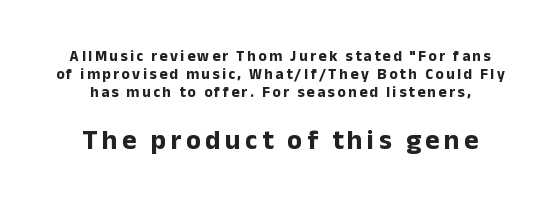
{"italic": "no", "bold": "yes", "underline": "no", "align": "center", "line_spacing_ratio": 1.2, "larger_block": "second", "size_ratio": 1.8, "glyph_px": 27}
